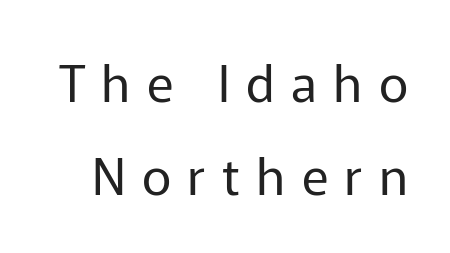
{"serif": "no", "italic": "no", "bold": "no", "weight": "regular", "width": "normal", "stroke_contrast": "low", "x_height": "medium", "monospaced": "no", "underline": "no", "line_spacing_ratio": 1.83, "letter_spacing": "wide", "letter_spacing_em": 0.32, "glyph_px": 51}
